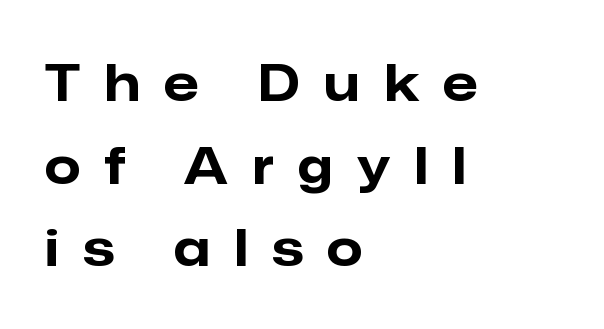
{"serif": "no", "italic": "no", "bold": "yes", "weight": "bold", "width": "normal", "stroke_contrast": "low", "x_height": "medium", "monospaced": "no", "underline": "no", "align": "left", "line_spacing": "normal", "line_spacing_ratio": 1.62, "letter_spacing": "wide", "letter_spacing_em": 0.48, "glyph_px": 51}
